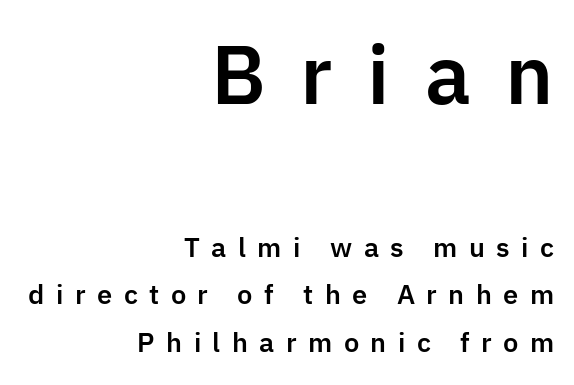
Looks like regular typesetting: each glyph gets only the width it needs. The foot of each line stays bare and open. The passage shown begins with its larger block and ends with its smaller one. Someone cranked the tracking dial way up on this one. The rendering anchors every line to the right-hand side.
